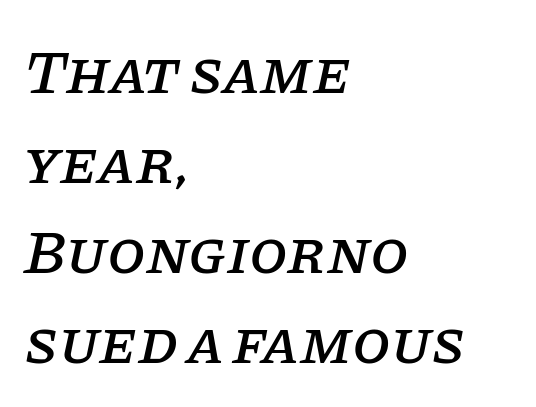
The image shows 62 px serif type, italic (leaning right); set left-aligned, normal line spacing (1.45x), normal letter spacing, not underlined; low stroke contrast and a large x-height.
